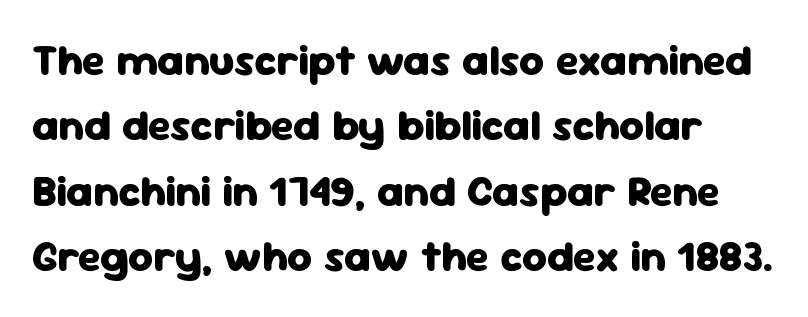
The image shows 43 px heavy sans-serif type, upright; set normal line spacing (1.52x), normal letter spacing, not underlined; low stroke contrast and a medium x-height.
